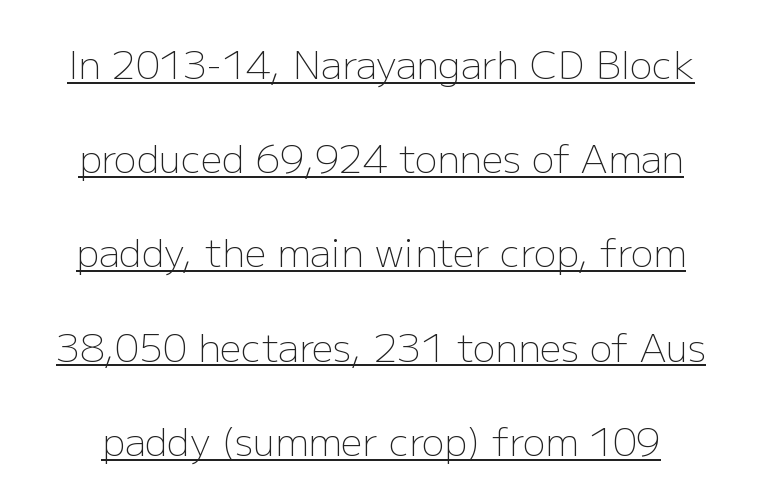
Q: Is the text bold? A: No.
Q: Is the text italic (slanted)? A: No, it is upright.
Q: Is the typeface a serif or a sans-serif typeface? A: Sans-serif.
Q: Is the text underlined? A: Yes.
Q: Is the spacing between letters normal or unusually wide? A: Normal.
Q: Is the spacing between lines tight, normal or loose? A: Loose.
Q: Width (condensed, normal, or wide)? A: Normal.
Q: Stroke contrast? A: Low.
Q: x-height? A: Medium.
Q: Monospaced? A: No.
